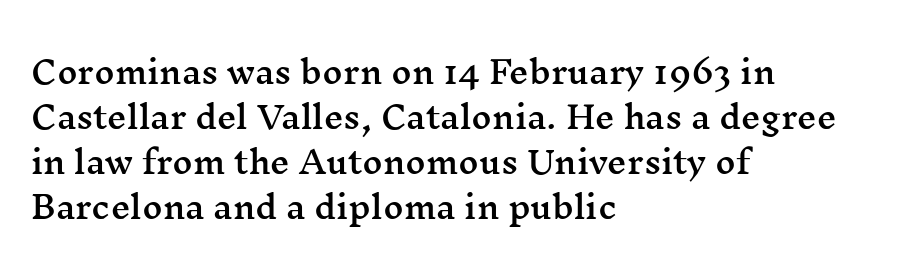
Q: Is the text italic (slanted)? A: No, it is upright.
Q: Is the typeface a serif or a sans-serif typeface? A: Serif.
Q: Is the text underlined? A: No.
Q: How is the paragraph aligned? A: Left-aligned.
Q: Is the spacing between letters normal or unusually wide? A: Normal.
Q: Is the spacing between lines tight, normal or loose? A: Normal.
Q: Width (condensed, normal, or wide)? A: Wide.
Q: Stroke contrast? A: Medium.
Q: x-height? A: Medium.
Q: Monospaced? A: No.
